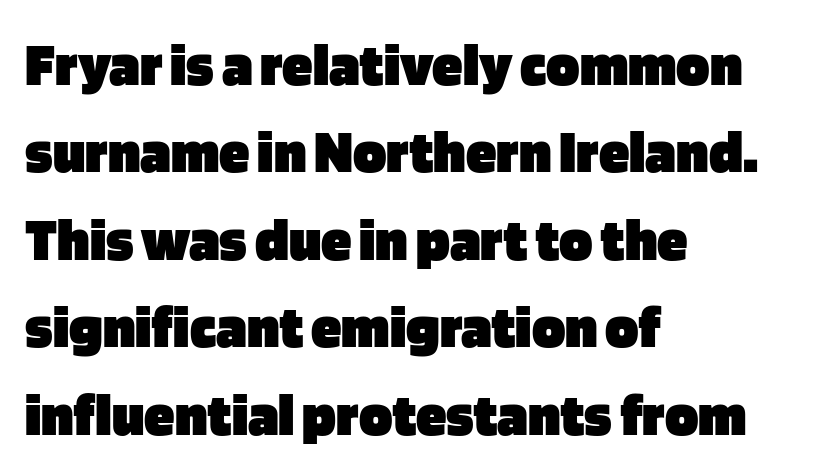
{"serif": "no", "italic": "no", "bold": "yes", "weight": "heavy", "width": "normal", "stroke_contrast": "low", "x_height": "large", "monospaced": "no", "underline": "no", "align": "left", "line_spacing": "normal", "line_spacing_ratio": 1.41, "letter_spacing": "normal", "letter_spacing_em": 0.0, "glyph_px": 62}
